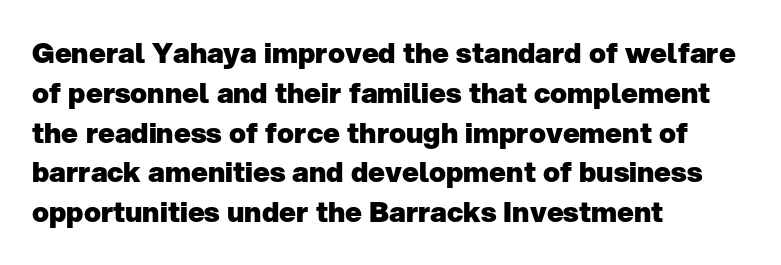
The image shows 28 px heavy sans-serif type, upright; set left-aligned, normal line spacing (1.42x), normal letter spacing, not underlined; low stroke contrast and a medium x-height.
